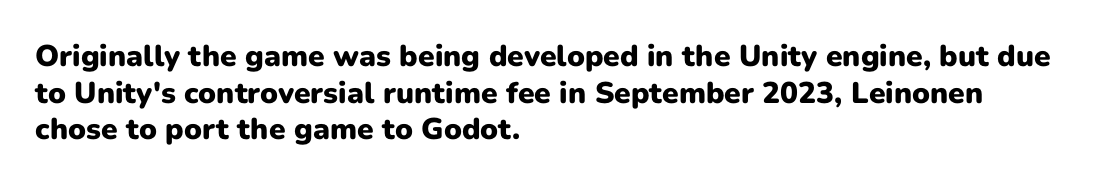
Line beginnings align vertically; line endings do not. What kind of face is this? One without serifs — a sans. Weight: bold. Each word holds together tightly as a unit, with standard inter-letter gaps. Every character sits straight up, as roman type does.
